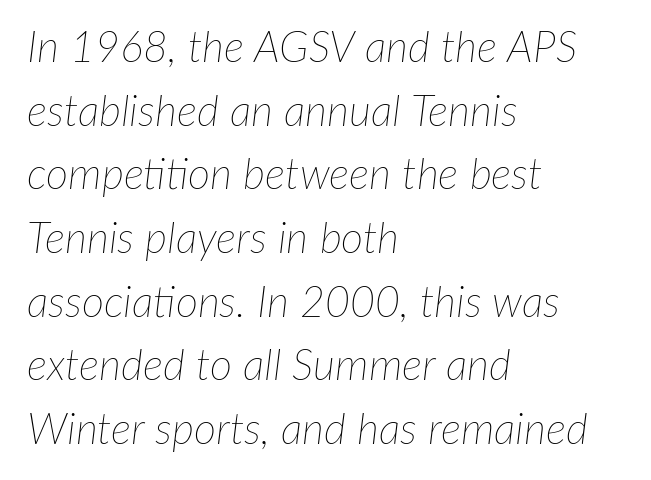
{"italic": "yes", "lean": "right", "slant_degrees": 7, "bold": "no", "weight": "thin", "width": "normal", "stroke_contrast": "low", "x_height": "medium", "monospaced": "no", "underline": "no", "align": "left", "line_spacing": "normal", "line_spacing_ratio": 1.48, "letter_spacing": "normal", "letter_spacing_em": 0.0, "glyph_px": 43}
